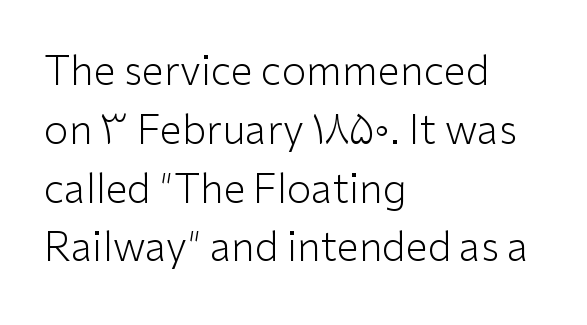
{"serif": "no", "italic": "no", "bold": "no", "weight": "light", "width": "normal", "stroke_contrast": "low", "x_height": "medium", "monospaced": "no", "underline": "no", "align": "left", "line_spacing": "normal", "line_spacing_ratio": 1.47, "letter_spacing": "normal", "letter_spacing_em": 0.0, "glyph_px": 40}
